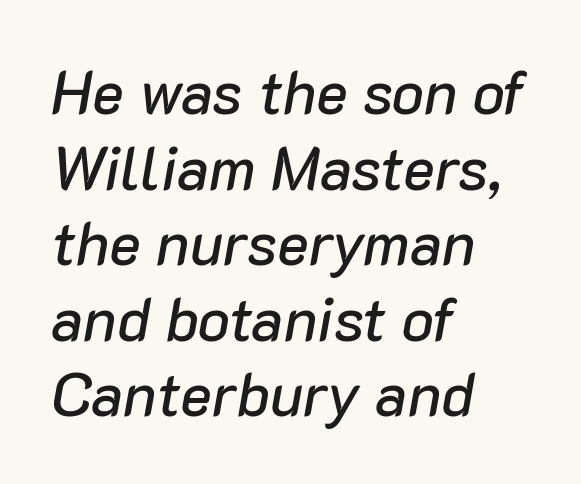
{"italic": "yes", "lean": "right", "slant_degrees": 10, "width": "normal", "stroke_contrast": "low", "x_height": "medium", "monospaced": "no", "underline": "no", "align": "left", "line_spacing": "normal", "line_spacing_ratio": 1.26, "letter_spacing": "normal", "letter_spacing_em": 0.0, "glyph_px": 60}
